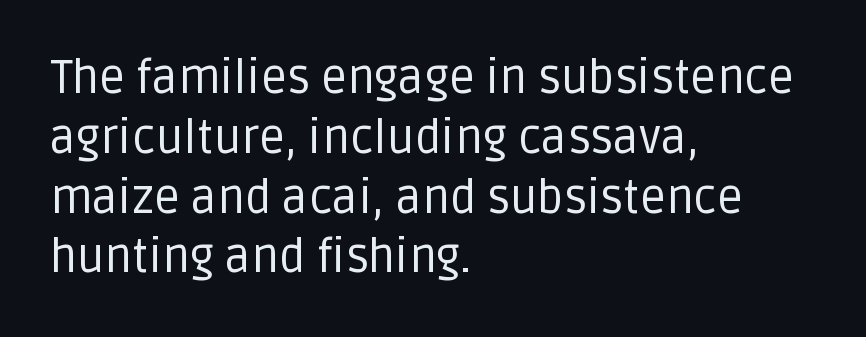
{"serif": "no", "italic": "no", "bold": "no", "weight": "regular", "width": "normal", "stroke_contrast": "low", "x_height": "large", "monospaced": "no", "underline": "no", "align": "left", "line_spacing": "normal", "line_spacing_ratio": 1.3, "letter_spacing": "normal", "letter_spacing_em": 0.0, "glyph_px": 46}
